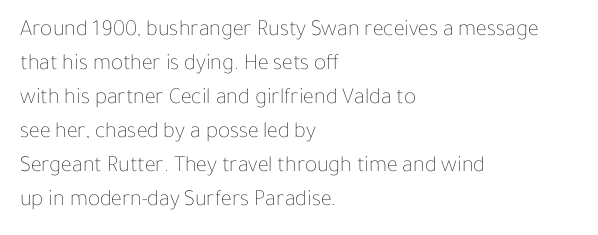
Q: Is the text bold? A: No.
Q: Is the text italic (slanted)? A: No, it is upright.
Q: Is the text underlined? A: No.
Q: How is the paragraph aligned? A: Left-aligned.
Q: Is the spacing between letters normal or unusually wide? A: Normal.
Q: Is the spacing between lines tight, normal or loose? A: Normal.
